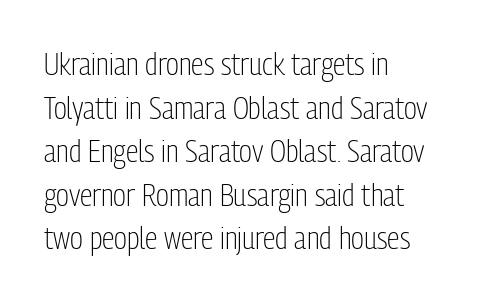
To sum up the face: it is a sans, with no serifs. Leftover space on each line is placed entirely after the last word. Just letters on the line, the space beneath them empty. No letter is thick-stroked: the sample isn't bold. The letters sit at their default tracking, neither squeezed nor spread.
